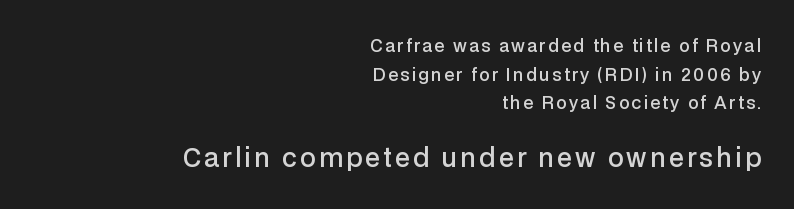
{"italic": "no", "bold": "semi", "underline": "no", "align": "right", "line_spacing": "normal", "line_spacing_ratio": 1.69, "larger_block": "second", "size_ratio": 1.47, "glyph_px": 25}
